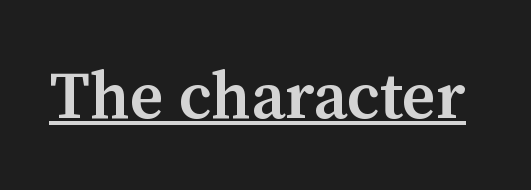
The letterforms sit shoulder to shoulder at normal distance. This is underlined copy, the kind a proofreader might mark for attention. Notice the strokes are somewhat thickened but not fully heavy: this is a semibold. Is this a fixed-width face? No — the glyphs have proportional, varying widths. Unlike italic type, these characters show no tilt at all. Serifs: yes, visible at the terminals of the letterforms.
